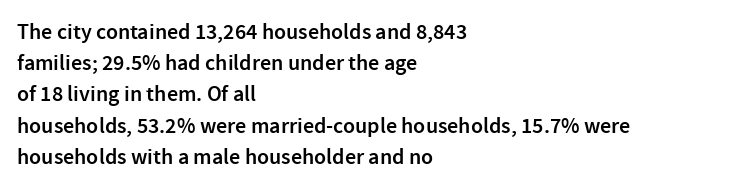
{"italic": "no", "bold": "semi", "underline": "no", "align": "left", "line_spacing": "normal", "line_spacing_ratio": 1.42, "letter_spacing": "normal", "letter_spacing_em": 0.0, "glyph_px": 22}
